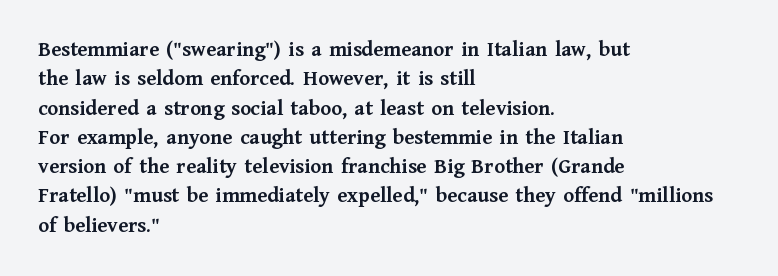
The image shows 22 px bold type, upright; set left-aligned, normal line spacing (1.33x), normal letter spacing, not underlined.
